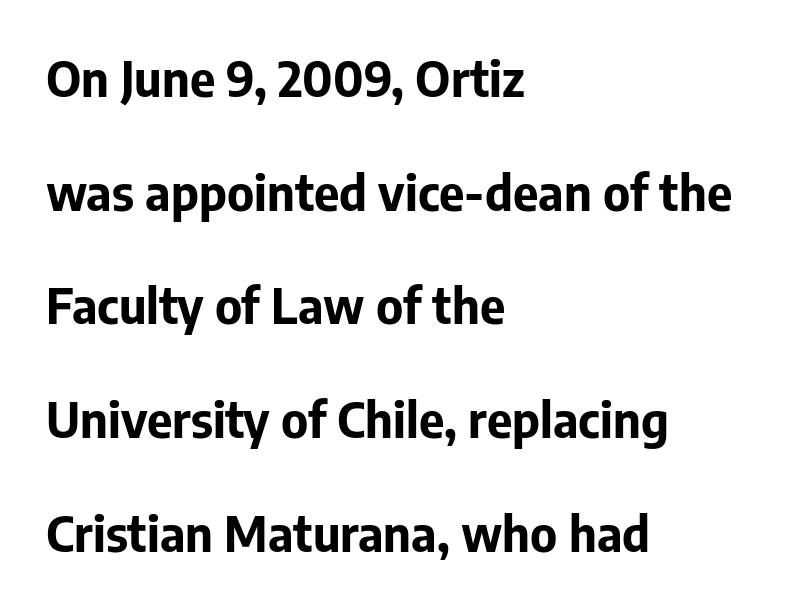
The image shows 49 px bold sans-serif type, upright; set left-aligned, loose line spacing (2.32x), normal letter spacing, not underlined; low stroke contrast and a medium x-height.
